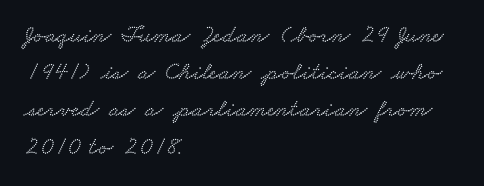
Q: Is the text underlined? A: No.
Q: How is the paragraph aligned? A: Left-aligned.
Q: Is the spacing between letters normal or unusually wide? A: Normal.
Q: Is the spacing between lines tight, normal or loose? A: Normal.
